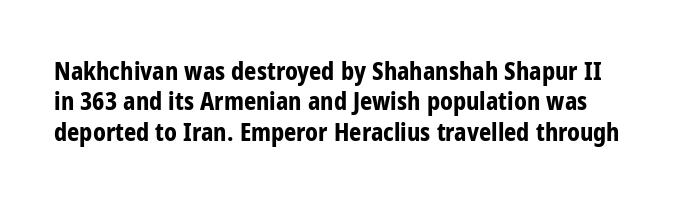
Thick stems and heavy bowls — unmistakably bold. Only glyphs here, with clear space below each row. Nothing unusual about the tracking: characters are spaced as the font intends. Reading down the column, the eye jumps a familiar distance to each next line. Unlike italic type, these characters show no tilt at all.
